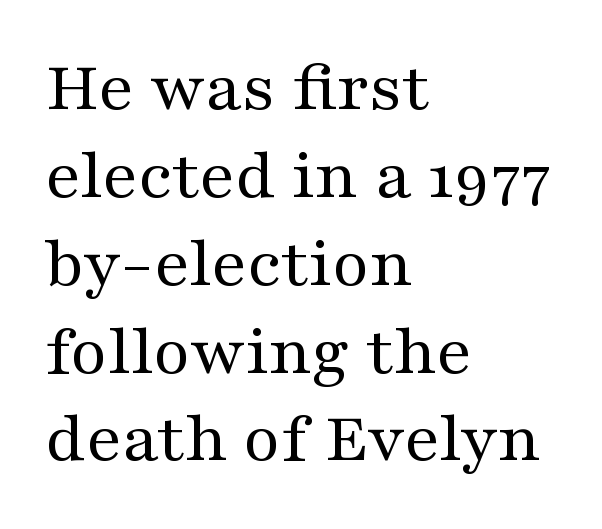
The image shows 72 px regular-weight, wide serif type, upright; set left-aligned, line spacing 1.22x, normal letter spacing, not underlined; medium stroke contrast and a medium x-height.
